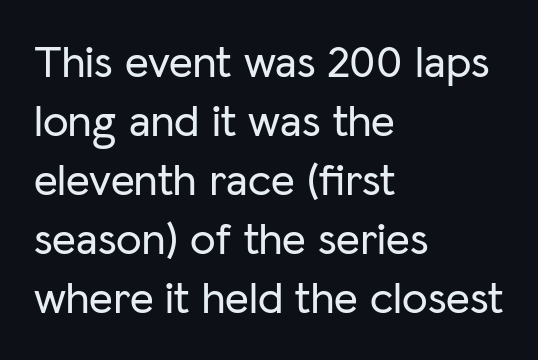
Q: Is the text italic (slanted)? A: No, it is upright.
Q: Is the typeface a serif or a sans-serif typeface? A: Sans-serif.
Q: Is the text underlined? A: No.
Q: How is the paragraph aligned? A: Left-aligned.
Q: Is the spacing between letters normal or unusually wide? A: Normal.
Q: Is the spacing between lines tight, normal or loose? A: Normal.
Q: Width (condensed, normal, or wide)? A: Normal.
Q: Stroke contrast? A: Low.
Q: x-height? A: Medium.
Q: Monospaced? A: No.
